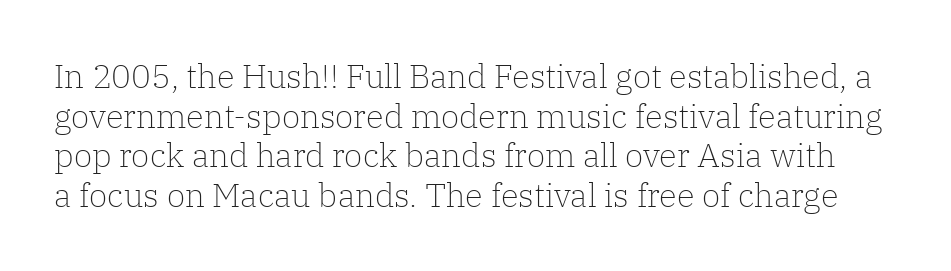
Q: Is the text bold? A: No.
Q: Is the text italic (slanted)? A: No, it is upright.
Q: Is the typeface a serif or a sans-serif typeface? A: Serif.
Q: Is the text underlined? A: No.
Q: Is the spacing between letters normal or unusually wide? A: Normal.
Q: Width (condensed, normal, or wide)? A: Normal.
Q: Stroke contrast? A: Low.
Q: x-height? A: Medium.
Q: Monospaced? A: No.
